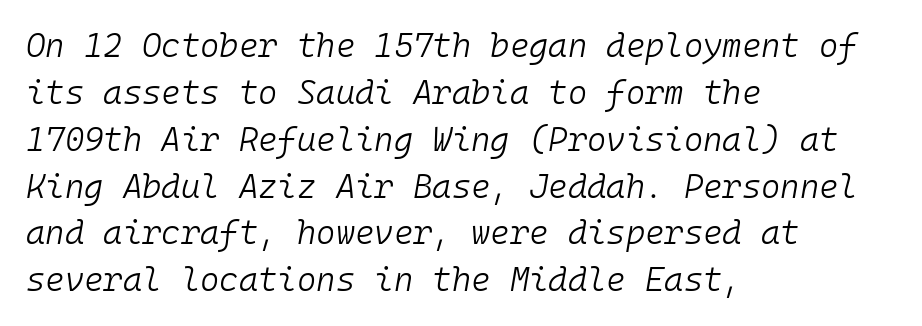
Q: Is the text bold? A: No.
Q: Is the text italic (slanted)? A: Yes, it leans right by about 10 degrees.
Q: Is the text underlined? A: No.
Q: How is the paragraph aligned? A: Left-aligned.
Q: Is the spacing between letters normal or unusually wide? A: Normal.
Q: Is the spacing between lines tight, normal or loose? A: Normal.
Q: Width (condensed, normal, or wide)? A: Normal.
Q: Stroke contrast? A: Low.
Q: x-height? A: Medium.
Q: Monospaced? A: Yes.
